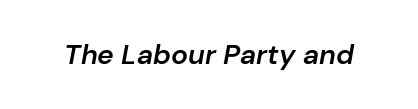
The image shows 28 px semibold type, italic (leaning right); set normal letter spacing, not underlined; low stroke contrast and a medium x-height.
